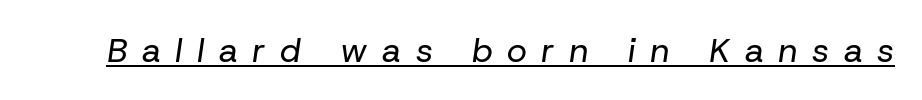
Q: Is the text bold? A: No.
Q: Is the text italic (slanted)? A: Yes, it leans right by about 8 degrees.
Q: Is the text underlined? A: Yes.
Q: Is the spacing between letters normal or unusually wide? A: Unusually wide.
Q: Width (condensed, normal, or wide)? A: Normal.
Q: Stroke contrast? A: Low.
Q: x-height? A: Medium.
Q: Monospaced? A: No.
